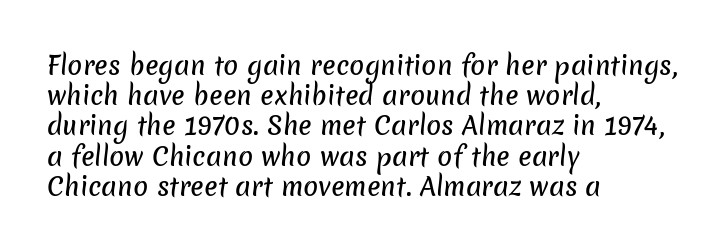
Q: Is the text underlined? A: No.
Q: How is the paragraph aligned? A: Left-aligned.
Q: Is the spacing between letters normal or unusually wide? A: Normal.
